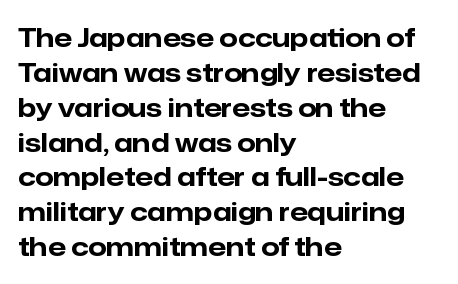
{"italic": "no", "bold": "yes", "underline": "no", "align": "left", "line_spacing": "normal", "line_spacing_ratio": 1.34, "letter_spacing": "normal", "letter_spacing_em": 0.0, "glyph_px": 26}
